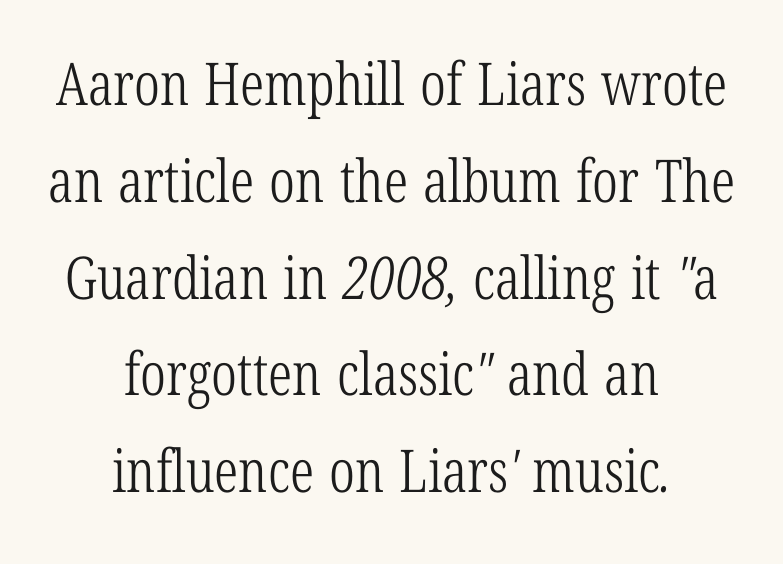
{"serif": "yes", "bold": "no", "weight": "light", "width": "condensed", "stroke_contrast": "low", "x_height": "medium", "monospaced": "no", "underline": "no", "align": "center", "line_spacing": "normal", "line_spacing_ratio": 1.64, "letter_spacing": "normal", "letter_spacing_em": 0.0, "glyph_px": 59}
